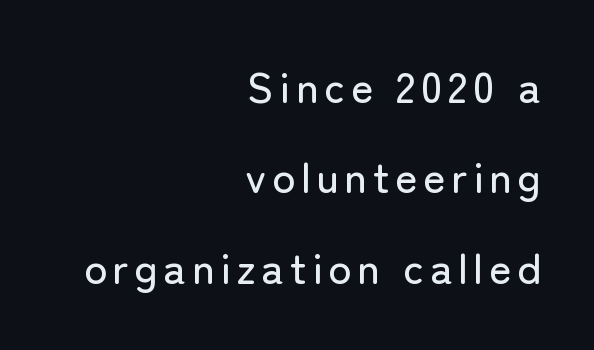
Q: Is the text italic (slanted)? A: No, it is upright.
Q: Is the typeface a serif or a sans-serif typeface? A: Sans-serif.
Q: Is the text underlined? A: No.
Q: How is the paragraph aligned? A: Right-aligned.
Q: Is the spacing between lines tight, normal or loose? A: Loose.
Q: Width (condensed, normal, or wide)? A: Normal.
Q: Stroke contrast? A: Low.
Q: x-height? A: Medium.
Q: Monospaced? A: No.
